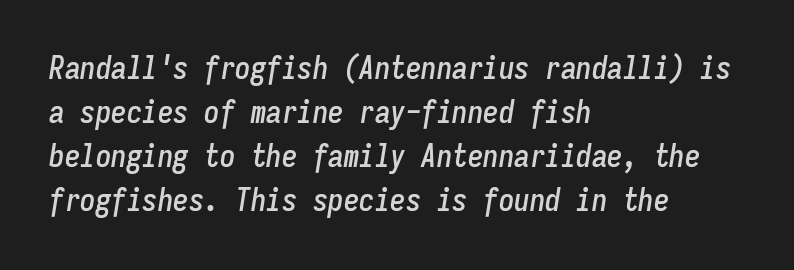
The image shows 31 px condensed type, italic (leaning right), monospaced; set left-aligned, normal line spacing (1.42x), normal letter spacing, not underlined; low stroke contrast and a medium x-height.
